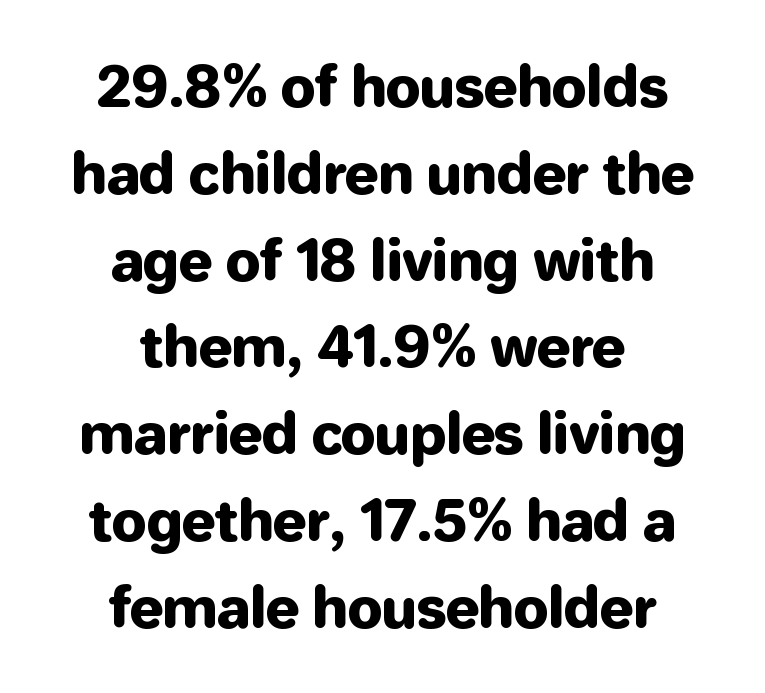
What's the leading like? Ordinary, nothing unusual. The typography opts for an upright posture over an oblique one. Varying glyph widths throughout — classic text-font behaviour. Layout note: lines centered. The passage shown is not underscored anywhere. Letterform terminals end flat and unadorned throughout the passage.
